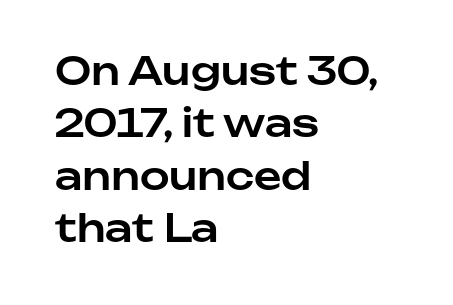
Q: Is the text italic (slanted)? A: No, it is upright.
Q: Is the typeface a serif or a sans-serif typeface? A: Sans-serif.
Q: Is the text underlined? A: No.
Q: How is the paragraph aligned? A: Left-aligned.
Q: Is the spacing between letters normal or unusually wide? A: Normal.
Q: Is the spacing between lines tight, normal or loose? A: Normal.
Q: Width (condensed, normal, or wide)? A: Normal.
Q: Stroke contrast? A: Low.
Q: x-height? A: Medium.
Q: Monospaced? A: No.
